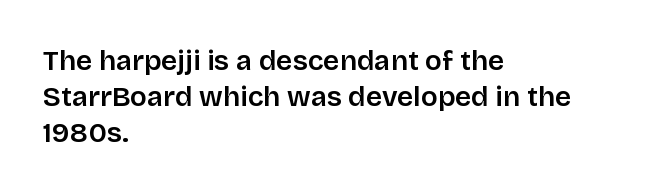
{"serif": "no", "italic": "no", "bold": "semi", "weight": "semibold", "width": "normal", "stroke_contrast": "low", "x_height": "large", "monospaced": "no", "underline": "no", "align": "left", "line_spacing": "normal", "line_spacing_ratio": 1.29, "letter_spacing": "normal", "letter_spacing_em": 0.0, "glyph_px": 28}
